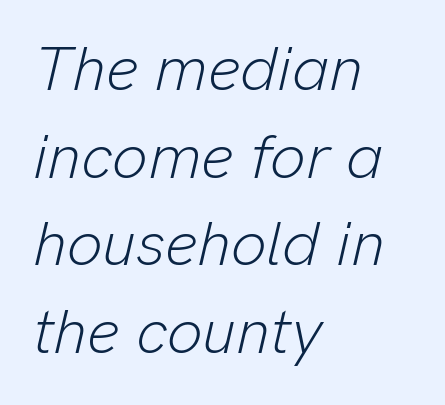
Q: Is the text bold? A: No.
Q: Is the text italic (slanted)? A: Yes, it leans right by about 13 degrees.
Q: Is the text underlined? A: No.
Q: How is the paragraph aligned? A: Left-aligned.
Q: Is the spacing between letters normal or unusually wide? A: Normal.
Q: Is the spacing between lines tight, normal or loose? A: Normal.
Q: Width (condensed, normal, or wide)? A: Normal.
Q: Stroke contrast? A: Low.
Q: x-height? A: Medium.
Q: Monospaced? A: No.
